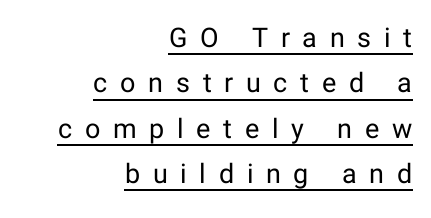
{"italic": "no", "bold": "no", "underline": "yes", "align": "right", "line_spacing": "normal", "line_spacing_ratio": 1.68, "letter_spacing": "wide", "letter_spacing_em": 0.47, "glyph_px": 27}
